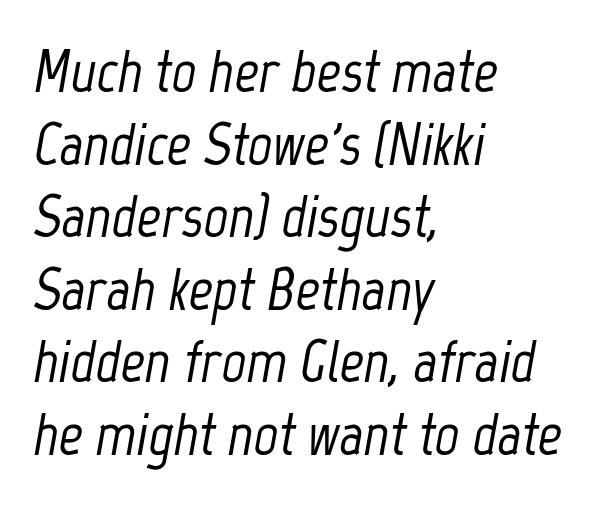
The passage shown has conventional tracking throughout. There's an unmistakable incline to the writing here. A typesetter would call this proportional, since set widths differ per character. Any mark beneath the type? The region is blank. Does the copy run flush right? No — it runs flush left.
